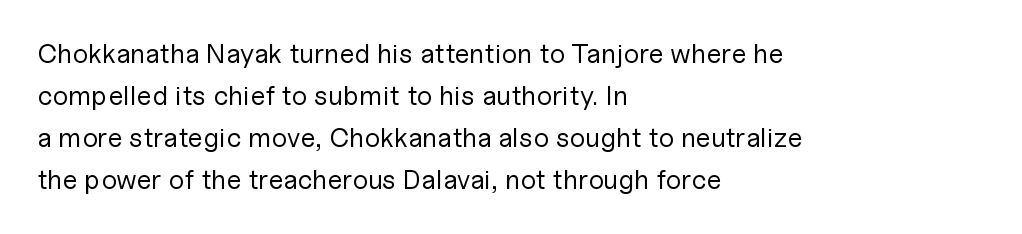
{"italic": "no", "bold": "no", "underline": "no", "align": "left", "line_spacing": "normal", "line_spacing_ratio": 1.56, "letter_spacing": "normal", "letter_spacing_em": 0.0, "glyph_px": 27}
